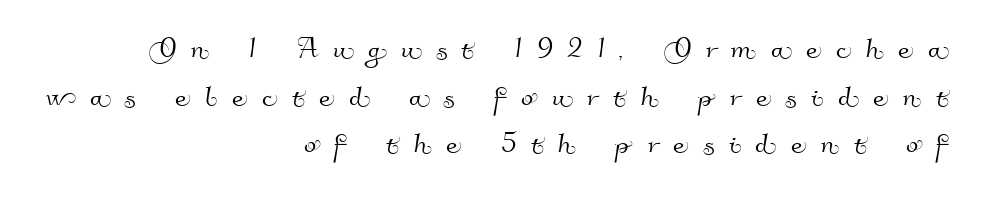
Q: Is the typeface a serif or a sans-serif typeface? A: Sans-serif.
Q: Is the text underlined? A: No.
Q: How is the paragraph aligned? A: Right-aligned.
Q: Is the spacing between letters normal or unusually wide? A: Unusually wide.
Q: Is the spacing between lines tight, normal or loose? A: Normal.
Q: Width (condensed, normal, or wide)? A: Normal.
Q: Stroke contrast? A: High.
Q: x-height? A: Small.
Q: Monospaced? A: No.
